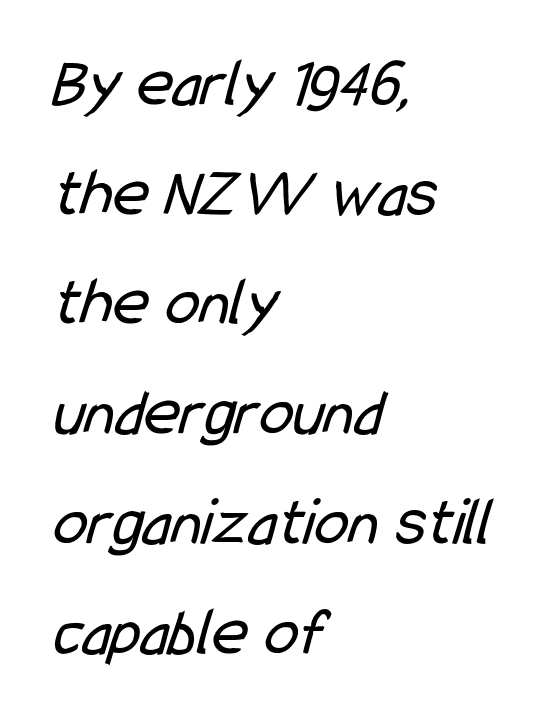
Q: Is the text bold? A: No.
Q: Is the typeface a serif or a sans-serif typeface? A: Sans-serif.
Q: Is the text underlined? A: No.
Q: How is the paragraph aligned? A: Left-aligned.
Q: Is the spacing between letters normal or unusually wide? A: Normal.
Q: Is the spacing between lines tight, normal or loose? A: Normal.
Q: Width (condensed, normal, or wide)? A: Condensed.
Q: Stroke contrast? A: Low.
Q: x-height? A: Medium.
Q: Monospaced? A: No.
